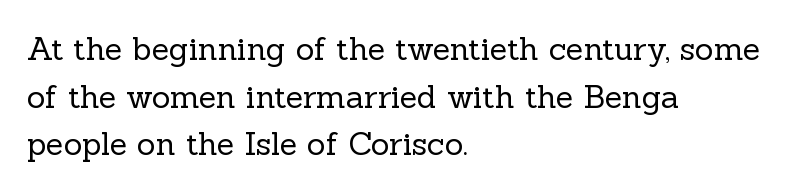
Q: Is the text bold? A: No.
Q: Is the text italic (slanted)? A: No, it is upright.
Q: Is the typeface a serif or a sans-serif typeface? A: Serif.
Q: Is the text underlined? A: No.
Q: How is the paragraph aligned? A: Left-aligned.
Q: Is the spacing between letters normal or unusually wide? A: Normal.
Q: Is the spacing between lines tight, normal or loose? A: Normal.
Q: Width (condensed, normal, or wide)? A: Normal.
Q: x-height? A: Medium.
Q: Monospaced? A: No.
